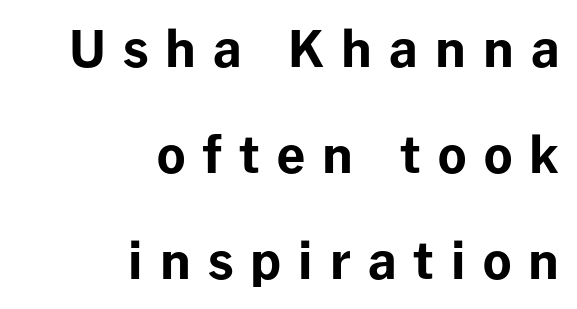
Q: Is the text bold? A: Yes.
Q: Is the text italic (slanted)? A: No, it is upright.
Q: Is the typeface a serif or a sans-serif typeface? A: Sans-serif.
Q: Is the text underlined? A: No.
Q: How is the paragraph aligned? A: Right-aligned.
Q: Is the spacing between letters normal or unusually wide? A: Unusually wide.
Q: Is the spacing between lines tight, normal or loose? A: Loose.
Q: Width (condensed, normal, or wide)? A: Normal.
Q: Stroke contrast? A: Low.
Q: x-height? A: Medium.
Q: Monospaced? A: No.
